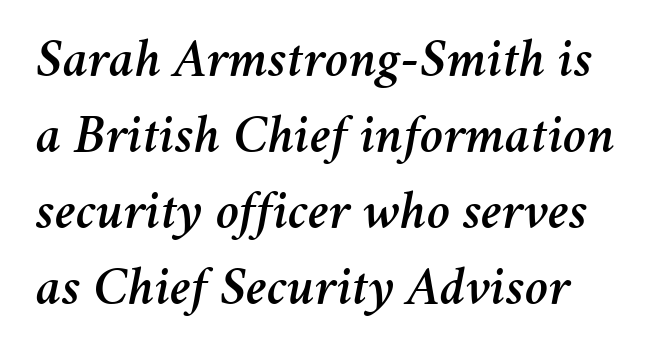
{"italic": "yes", "lean": "right", "slant_degrees": 11, "width": "normal", "stroke_contrast": "medium", "x_height": "medium", "monospaced": "no", "underline": "no", "line_spacing": "normal", "line_spacing_ratio": 1.36, "letter_spacing": "normal", "letter_spacing_em": 0.0, "glyph_px": 56}
